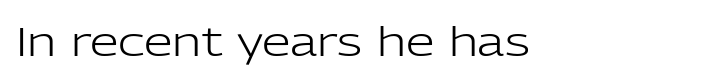
The image shows 41 px light sans-serif type, upright; set normal letter spacing, not underlined; low stroke contrast and a medium x-height.
